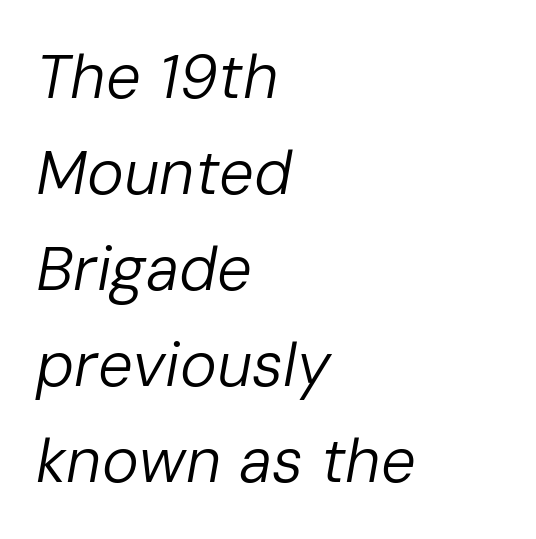
The image shows 62 px regular-weight type, italic (leaning right); set left-aligned, normal line spacing (1.55x), normal letter spacing, not underlined; low stroke contrast and a medium x-height.
